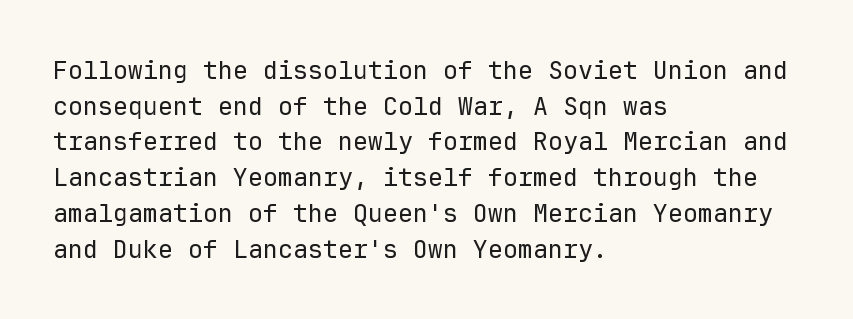
The image shows 25 px text type, upright; set left-aligned, normal line spacing (1.43x), normal letter spacing, not underlined.
